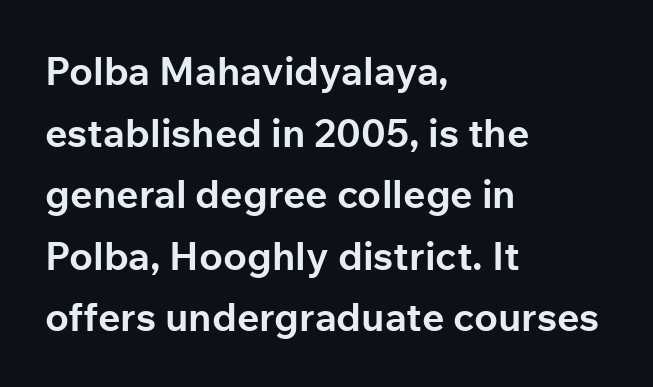
Q: Is the text bold? A: Yes.
Q: Is the text italic (slanted)? A: No, it is upright.
Q: Is the typeface a serif or a sans-serif typeface? A: Sans-serif.
Q: Is the text underlined? A: No.
Q: How is the paragraph aligned? A: Left-aligned.
Q: Is the spacing between letters normal or unusually wide? A: Normal.
Q: Is the spacing between lines tight, normal or loose? A: Normal.
Q: Width (condensed, normal, or wide)? A: Normal.
Q: Stroke contrast? A: Low.
Q: x-height? A: Medium.
Q: Monospaced? A: No.
